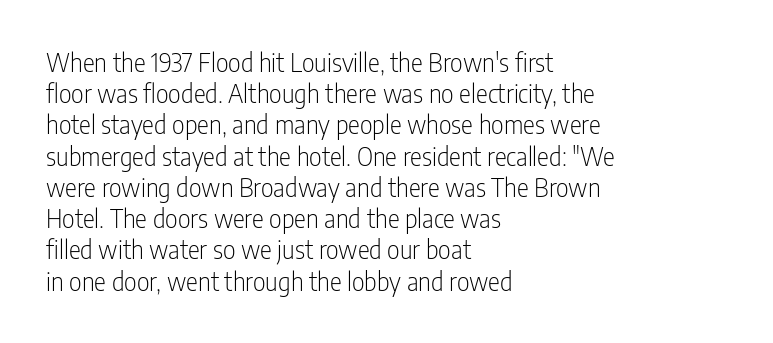
Spacing between characters is what you'd get straight out of the box. Ordinary non-slanted type is in use. The compositor pushed each line to the left boundary. Rows of type keep a routine distance in the vertical direction.
